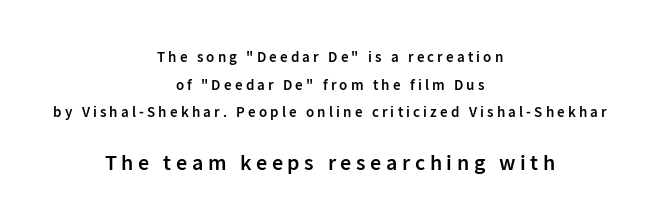
The image shows 22 px text type, upright; set centered, line spacing 1.85x, unusually wide letter spacing (+0.21 em), not underlined; the second (bottom) block is 1.47x larger.
